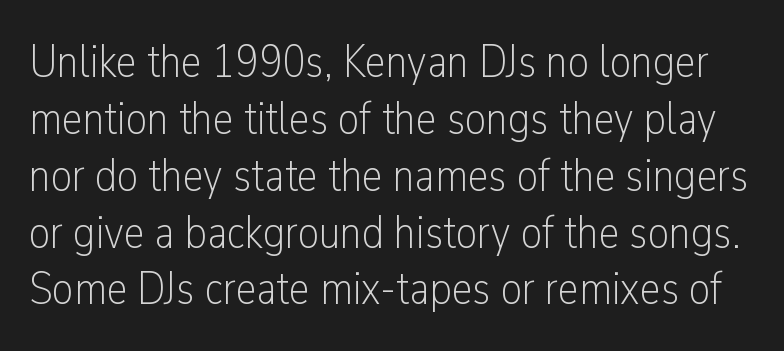
The lettering holds an erect, upright posture throughout. Spacing verdict: proportional, widths tailored to each character. Spacing between characters is what you'd get straight out of the box. The face used here is a sans, in the tradition of grotesques and geometrics. Anything drawn beneath the words? Only blank space. Nothing heavy about these letters — not bold at all.
